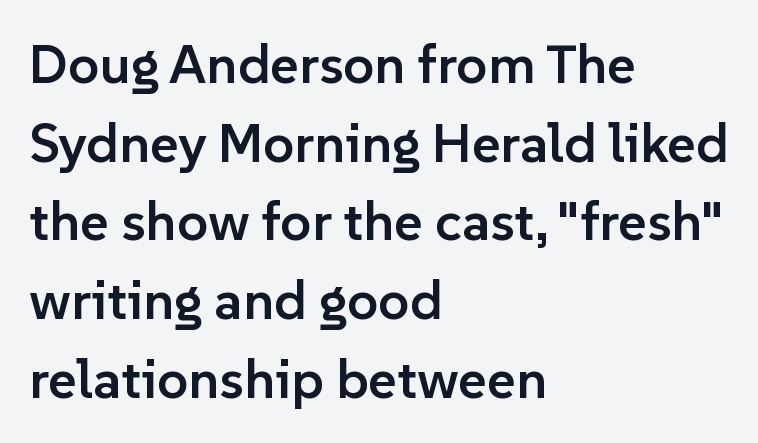
{"serif": "no", "italic": "no", "bold": "semi", "weight": "semibold", "width": "normal", "stroke_contrast": "low", "x_height": "medium", "monospaced": "no", "underline": "no", "align": "left", "line_spacing": "normal", "line_spacing_ratio": 1.43, "letter_spacing": "normal", "letter_spacing_em": 0.0, "glyph_px": 55}
